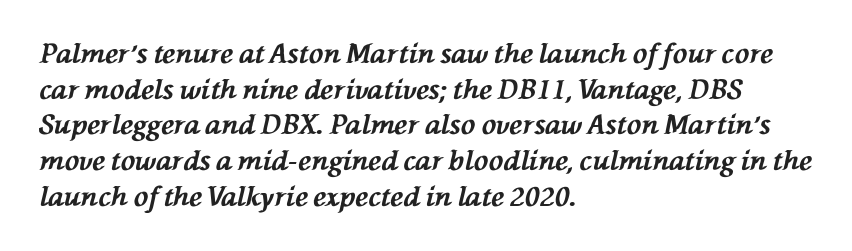
The horizontal fit of the characters is conventional and even. Evenly set lines give the paragraph a standard silhouette. Rendered with sloped, italic letterforms. The space beneath each line is pristine and unruled. The ragged edge is on the right, which tells us the setting is flush left.
